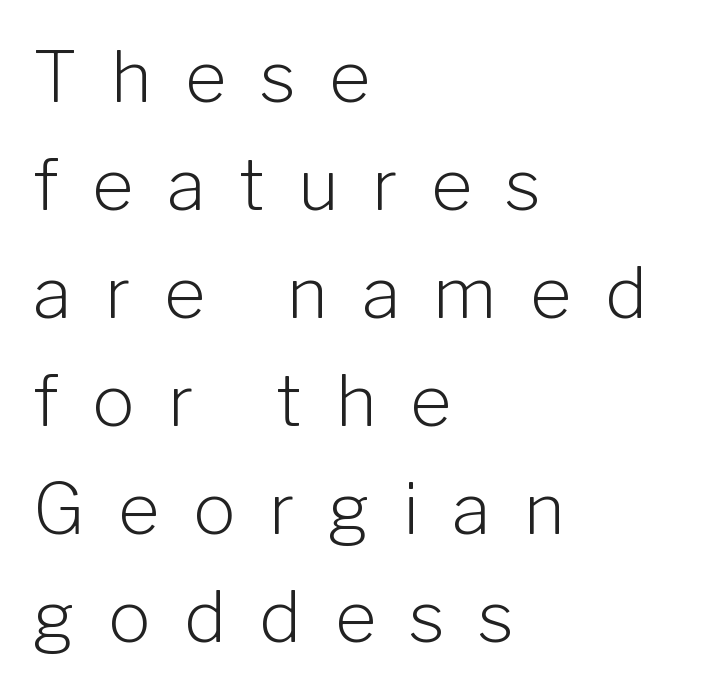
Q: Is the text bold? A: No.
Q: Is the text italic (slanted)? A: No, it is upright.
Q: Is the typeface a serif or a sans-serif typeface? A: Sans-serif.
Q: Is the text underlined? A: No.
Q: How is the paragraph aligned? A: Left-aligned.
Q: Is the spacing between letters normal or unusually wide? A: Unusually wide.
Q: Is the spacing between lines tight, normal or loose? A: Normal.
Q: Width (condensed, normal, or wide)? A: Normal.
Q: Stroke contrast? A: Low.
Q: x-height? A: Medium.
Q: Monospaced? A: No.
